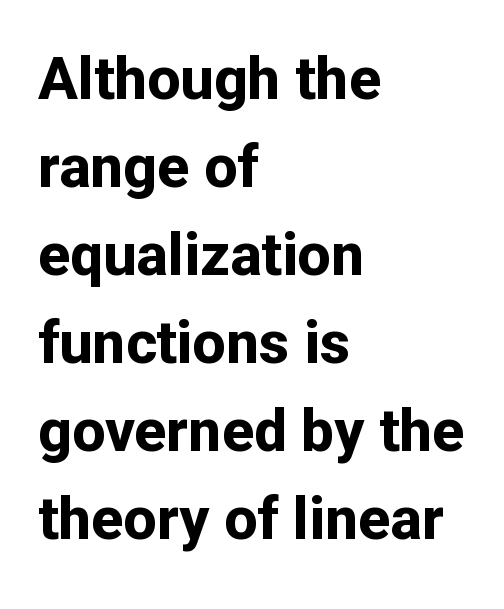
Q: Is the text bold? A: Yes.
Q: Is the text italic (slanted)? A: No, it is upright.
Q: Is the typeface a serif or a sans-serif typeface? A: Sans-serif.
Q: Is the text underlined? A: No.
Q: How is the paragraph aligned? A: Left-aligned.
Q: Is the spacing between letters normal or unusually wide? A: Normal.
Q: Is the spacing between lines tight, normal or loose? A: Normal.
Q: Width (condensed, normal, or wide)? A: Normal.
Q: Stroke contrast? A: Low.
Q: x-height? A: Medium.
Q: Monospaced? A: No.
